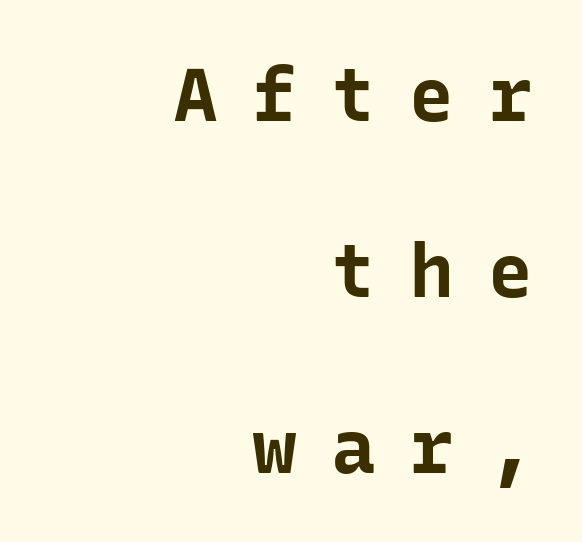
Q: Is the text bold? A: Yes.
Q: Is the text italic (slanted)? A: No, it is upright.
Q: Is the typeface a serif or a sans-serif typeface? A: Sans-serif.
Q: Is the text underlined? A: No.
Q: How is the paragraph aligned? A: Right-aligned.
Q: Is the spacing between letters normal or unusually wide? A: Unusually wide.
Q: Is the spacing between lines tight, normal or loose? A: Loose.
Q: Width (condensed, normal, or wide)? A: Normal.
Q: Stroke contrast? A: Low.
Q: x-height? A: Medium.
Q: Monospaced? A: Yes.
